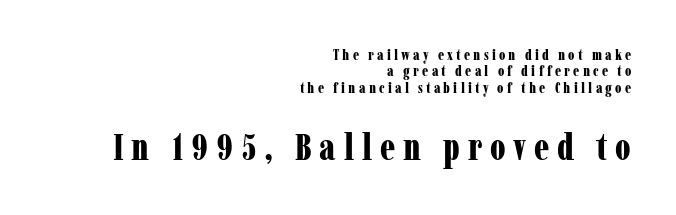
The image shows 37 px bold, condensed serif type, upright; set right-aligned, tight line spacing (1.09x), unusually wide letter spacing (+0.21 em), not underlined; the second (bottom) block is 2.47x larger; low stroke contrast and a medium x-height.
